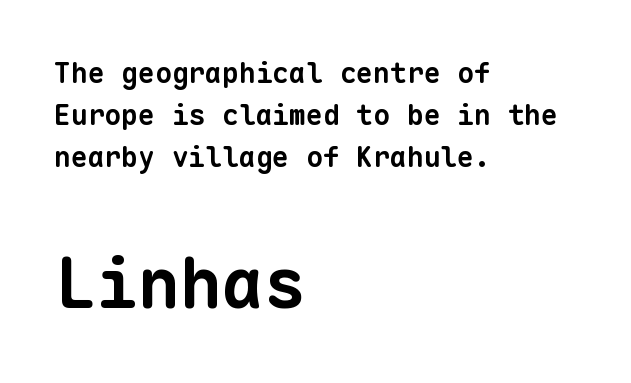
Q: Is the text bold? A: Yes.
Q: Is the typeface a serif or a sans-serif typeface? A: Sans-serif.
Q: Is the text underlined? A: No.
Q: How is the paragraph aligned? A: Left-aligned.
Q: Is the spacing between letters normal or unusually wide? A: Normal.
Q: Is the spacing between lines tight, normal or loose? A: Normal.
Q: Which block of text is set in a larger size, the first (top) or the second (bottom)? A: The second (bottom) one.
Q: Width (condensed, normal, or wide)? A: Normal.
Q: Stroke contrast? A: Low.
Q: x-height? A: Medium.
Q: Monospaced? A: Yes.
